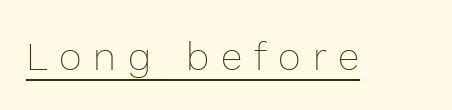
The image shows 39 px thin type, upright; set unusually wide letter spacing (+0.3 em), underlined; a medium x-height.
